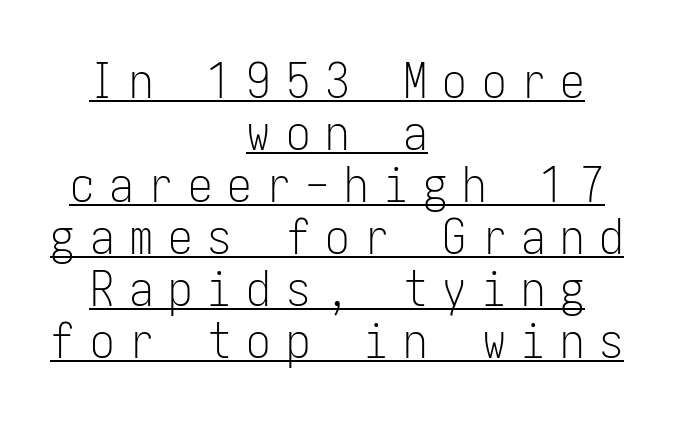
{"serif": "no", "italic": "no", "bold": "no", "weight": "light", "width": "condensed", "stroke_contrast": "low", "x_height": "medium", "underline": "yes", "align": "center", "line_spacing": "tight", "line_spacing_ratio": 1.06, "letter_spacing": "wide", "letter_spacing_em": 0.3, "glyph_px": 49}
